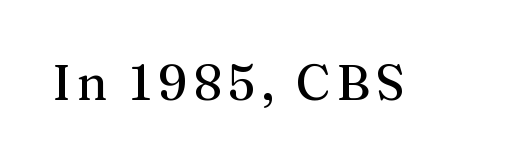
Q: Is the text italic (slanted)? A: No, it is upright.
Q: Is the typeface a serif or a sans-serif typeface? A: Serif.
Q: Is the text underlined? A: No.
Q: Width (condensed, normal, or wide)? A: Normal.
Q: Stroke contrast? A: Medium.
Q: x-height? A: Medium.
Q: Monospaced? A: No.
